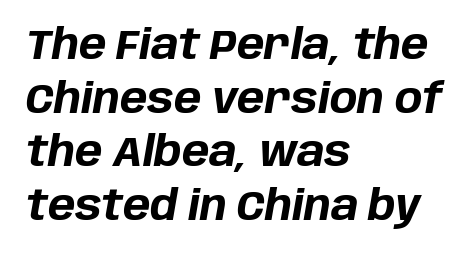
The image shows 41 px bold type, italic (leaning right); set left-aligned, normal line spacing (1.31x), normal letter spacing, not underlined; low stroke contrast and a large x-height.
